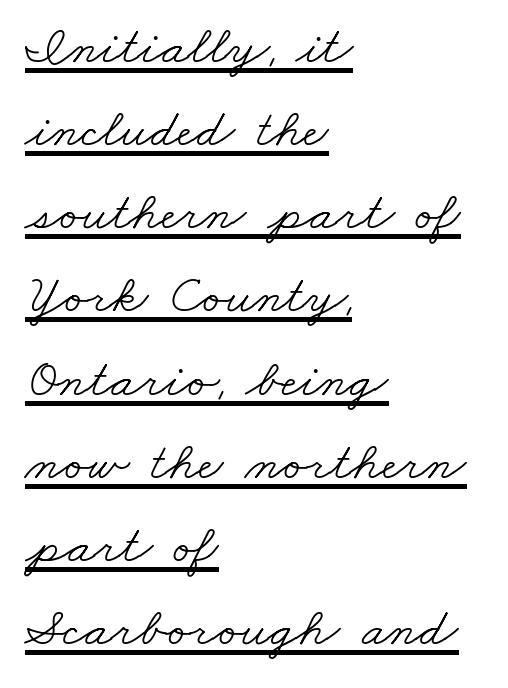
{"serif": "yes", "bold": "no", "weight": "light", "width": "wide", "stroke_contrast": "low", "x_height": "small", "monospaced": "no", "underline": "yes", "align": "left", "line_spacing": "normal", "line_spacing_ratio": 1.54, "letter_spacing": "normal", "letter_spacing_em": 0.0, "glyph_px": 54}
